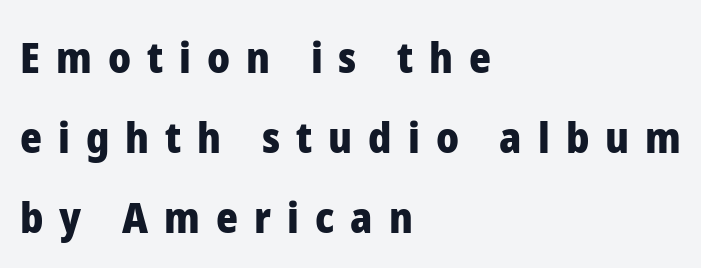
The letters are spread apart with noticeably loose tracking. How would I describe the line gaps? Wide and relaxed. Anything drawn beneath the words? Only blank space. No feet cap the strokes, marking this as sans-serif type.
